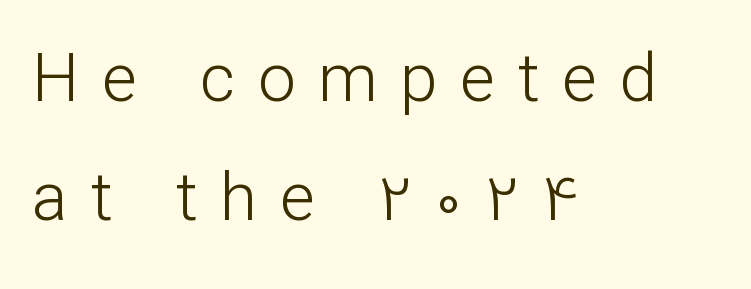
The image shows 67 px light sans-serif type, upright; set left-aligned, line spacing 1.78x, unusually wide letter spacing (+0.34 em), not underlined; low stroke contrast and a medium x-height.
